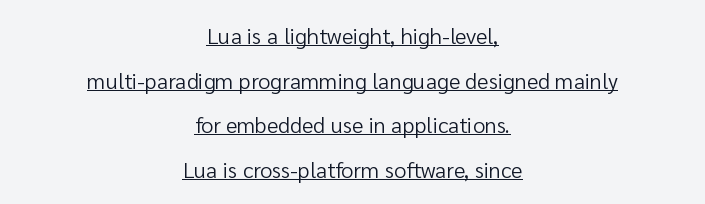
Q: Is the text bold? A: No.
Q: Is the text italic (slanted)? A: No, it is upright.
Q: Is the text underlined? A: Yes.
Q: How is the paragraph aligned? A: Centered.
Q: Is the spacing between letters normal or unusually wide? A: Normal.
Q: Is the spacing between lines tight, normal or loose? A: Loose.
